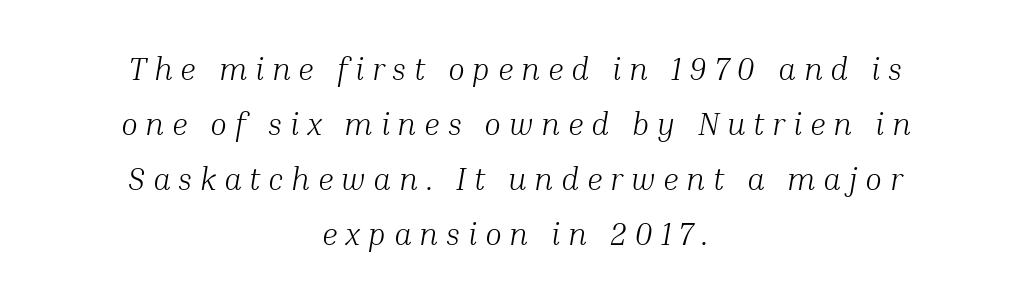
{"serif": "yes", "italic": "yes", "lean": "right", "slant_degrees": 10, "bold": "no", "weight": "light", "width": "normal", "stroke_contrast": "medium", "x_height": "medium", "monospaced": "no", "underline": "no", "align": "center", "line_spacing_ratio": 1.77, "letter_spacing": "wide", "letter_spacing_em": 0.25, "glyph_px": 31}
